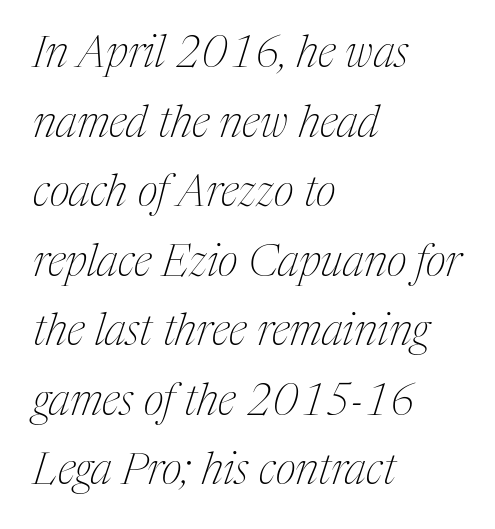
Q: Is the text bold? A: No.
Q: Is the text italic (slanted)? A: Yes, it leans right by about 17 degrees.
Q: Is the typeface a serif or a sans-serif typeface? A: Serif.
Q: Is the text underlined? A: No.
Q: How is the paragraph aligned? A: Left-aligned.
Q: Is the spacing between letters normal or unusually wide? A: Normal.
Q: Is the spacing between lines tight, normal or loose? A: Normal.
Q: Width (condensed, normal, or wide)? A: Condensed.
Q: Stroke contrast? A: Medium.
Q: x-height? A: Medium.
Q: Monospaced? A: No.
